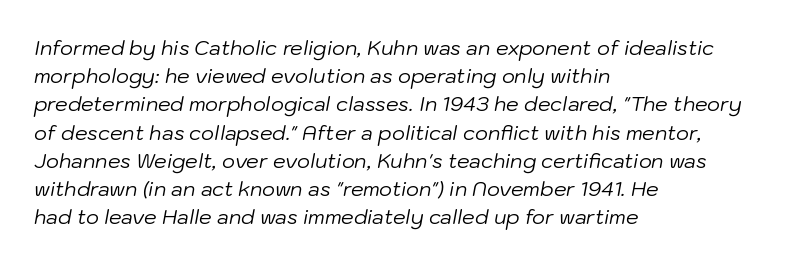
These lines are set flush left with a ragged right edge. The lines sit at an ordinary, default distance from one another. The face used here is rendered with its standard letterfit. Italic? Definitely — the glyphs are oblique. The cut favours lightness, reaching ordinary text weight at its darkest. The space beneath each line is pristine and unruled.
